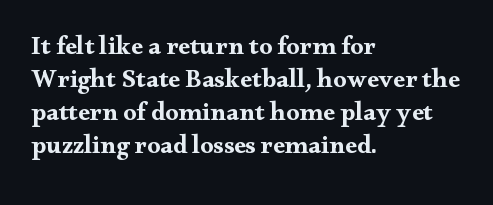
The leading is moderate, giving the passage an even texture. A dark, heavy texture on the line: the type is bold. Descenders hang freely into open space. Letter spacing: default. Notice how the passage keeps a crisp vertical edge on the left only. This is roman type, the default non-slanted kind.
